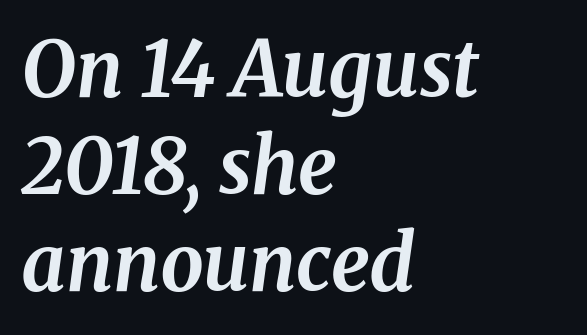
The image shows 77 px bold serif type, italic (leaning right); set left-aligned, normal line spacing (1.26x), normal letter spacing, not underlined; medium stroke contrast and a medium x-height.
